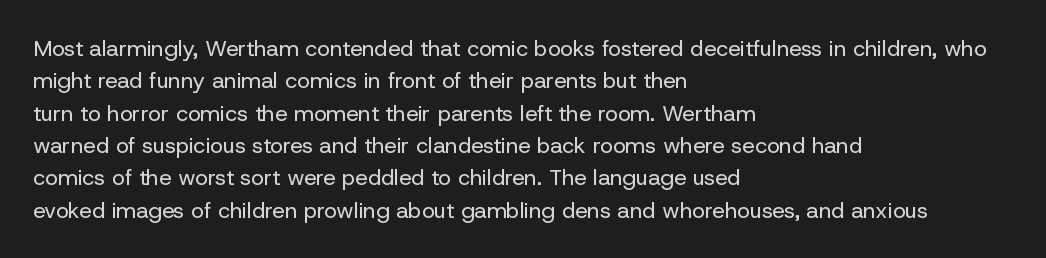
Does extra space separate the letters? No, they use regular spacing. Compared with a typical body face, this is equally light or lighter still. Casual observation: everything's shoved over to the left. This sample keeps an unexceptional amount of space between lines.
